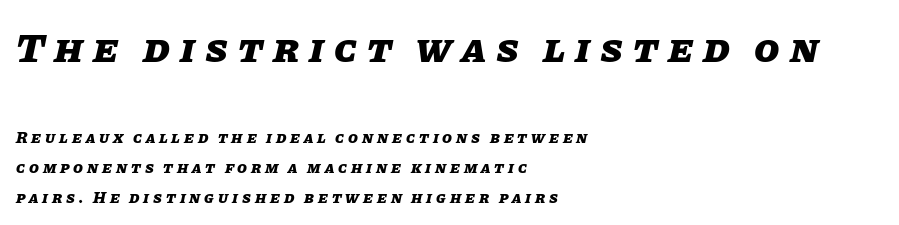
{"italic": "yes", "lean": "right", "slant_degrees": 11, "bold": "yes", "weight": "heavy", "width": "normal", "stroke_contrast": "low", "x_height": "large", "monospaced": "no", "underline": "no", "align": "left", "line_spacing_ratio": 1.87, "letter_spacing": "wide", "letter_spacing_em": 0.24, "larger_block": "first", "size_ratio": 2.56, "glyph_px": 41}
